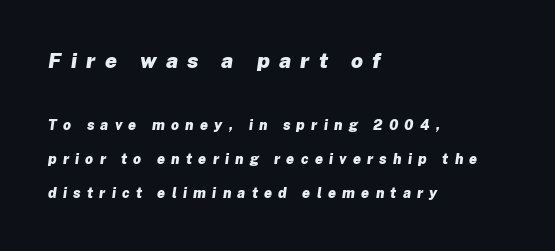
The image shows 21 px bold type, italic (leaning right); set left-aligned, loose line spacing (2.44x), unusually wide letter spacing (+0.45 em), not underlined; the first (top) block is 1.5x larger.
